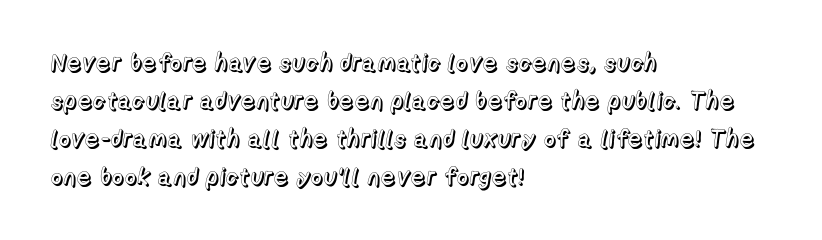
{"underline": "no", "align": "left", "line_spacing": "normal", "line_spacing_ratio": 1.59, "letter_spacing": "normal", "letter_spacing_em": 0.0, "glyph_px": 24}
